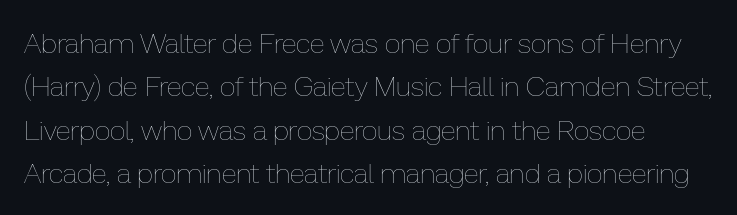
Q: Is the text bold? A: No.
Q: Is the text italic (slanted)? A: No, it is upright.
Q: Is the text underlined? A: No.
Q: Is the spacing between letters normal or unusually wide? A: Normal.
Q: Is the spacing between lines tight, normal or loose? A: Normal.
Q: Width (condensed, normal, or wide)? A: Normal.
Q: Stroke contrast? A: Low.
Q: x-height? A: Medium.
Q: Monospaced? A: No.
